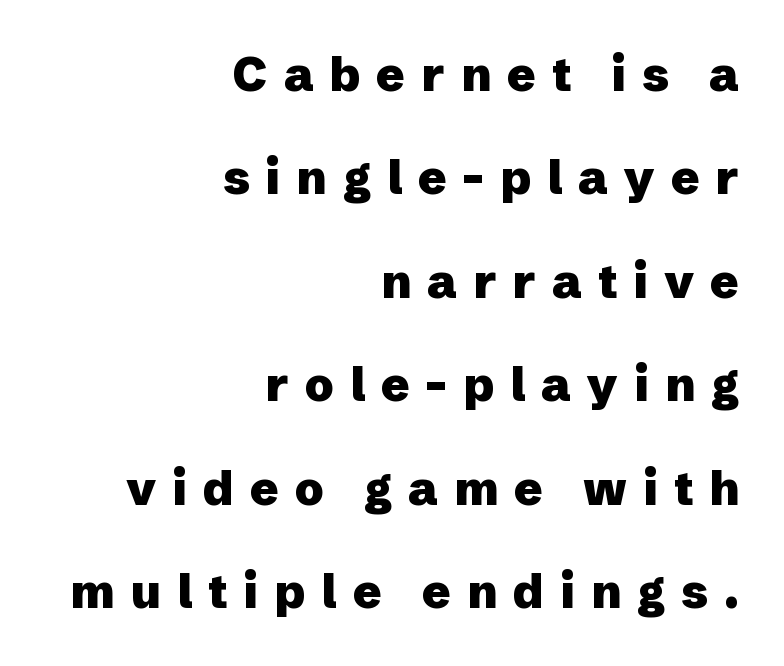
Q: Is the text bold? A: Yes.
Q: Is the text italic (slanted)? A: No, it is upright.
Q: Is the typeface a serif or a sans-serif typeface? A: Sans-serif.
Q: Is the text underlined? A: No.
Q: How is the paragraph aligned? A: Right-aligned.
Q: Is the spacing between letters normal or unusually wide? A: Unusually wide.
Q: Is the spacing between lines tight, normal or loose? A: Loose.
Q: Width (condensed, normal, or wide)? A: Normal.
Q: Stroke contrast? A: Low.
Q: x-height? A: Medium.
Q: Monospaced? A: No.
